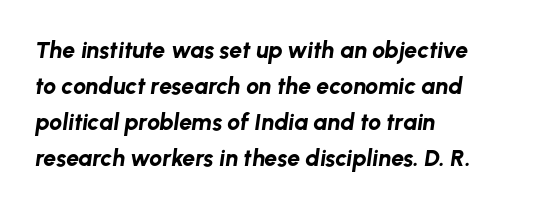
Q: Is the text bold? A: Yes.
Q: Is the text italic (slanted)? A: Yes, it leans right by about 8 degrees.
Q: Is the text underlined? A: No.
Q: How is the paragraph aligned? A: Left-aligned.
Q: Is the spacing between letters normal or unusually wide? A: Normal.
Q: Is the spacing between lines tight, normal or loose? A: Normal.
